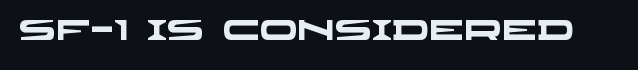
{"serif": "no", "bold": "yes", "weight": "heavy", "width": "wide", "stroke_contrast": "low", "x_height": "large", "monospaced": "no", "underline": "no", "letter_spacing": "normal", "letter_spacing_em": 0.0, "glyph_px": 28}
